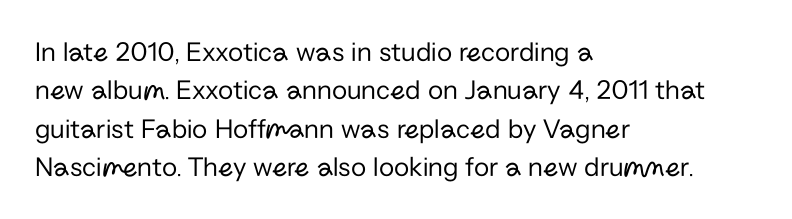
Q: Is the text bold? A: No.
Q: Is the text italic (slanted)? A: No, it is upright.
Q: Is the typeface a serif or a sans-serif typeface? A: Sans-serif.
Q: Is the text underlined? A: No.
Q: How is the paragraph aligned? A: Left-aligned.
Q: Is the spacing between letters normal or unusually wide? A: Normal.
Q: Is the spacing between lines tight, normal or loose? A: Normal.
Q: Width (condensed, normal, or wide)? A: Normal.
Q: Stroke contrast? A: Low.
Q: x-height? A: Medium.
Q: Monospaced? A: No.
